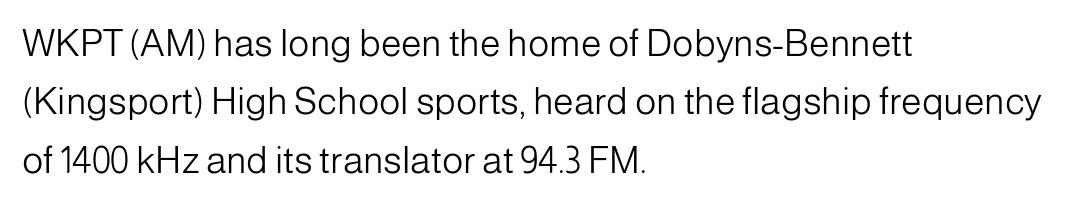
Q: Is the text bold? A: No.
Q: Is the text italic (slanted)? A: No, it is upright.
Q: Is the typeface a serif or a sans-serif typeface? A: Sans-serif.
Q: Is the text underlined? A: No.
Q: How is the paragraph aligned? A: Left-aligned.
Q: Is the spacing between letters normal or unusually wide? A: Normal.
Q: Is the spacing between lines tight, normal or loose? A: Normal.
Q: Width (condensed, normal, or wide)? A: Normal.
Q: Stroke contrast? A: Low.
Q: x-height? A: Medium.
Q: Monospaced? A: No.
